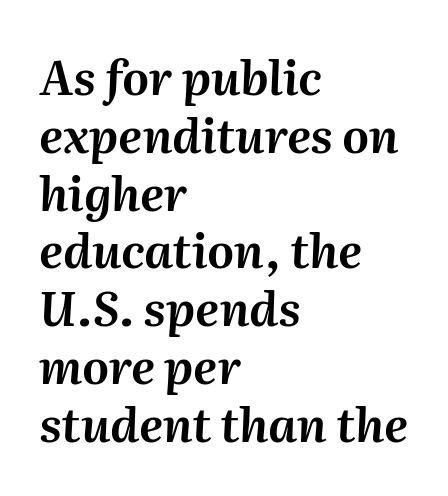
The image shows 47 px text type, italic (leaning right); set left-aligned, line spacing 1.23x, normal letter spacing, not underlined; medium stroke contrast and a medium x-height.
